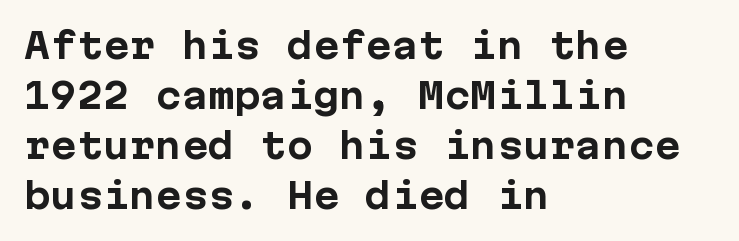
{"serif": "no", "italic": "no", "bold": "yes", "weight": "bold", "width": "normal", "stroke_contrast": "low", "x_height": "medium", "monospaced": "yes", "underline": "no", "align": "left", "line_spacing": "normal", "line_spacing_ratio": 1.43, "letter_spacing": "normal", "letter_spacing_em": 0.0, "glyph_px": 35}
